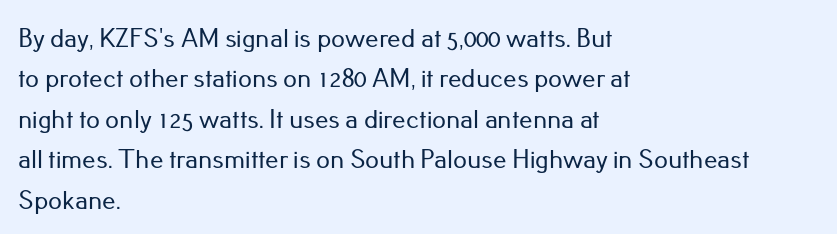
The image shows 27 px text type, upright; set left-aligned, normal line spacing (1.5x), normal letter spacing, not underlined.
